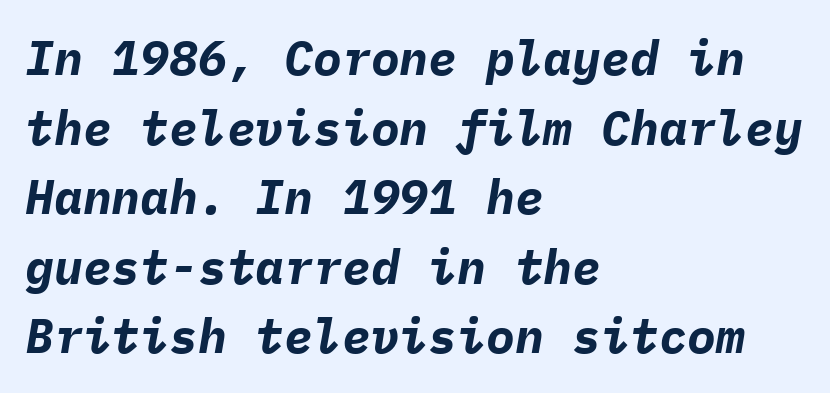
The image shows 48 px bold type, italic (leaning right), monospaced; set left-aligned, normal line spacing (1.45x), normal letter spacing, not underlined; low stroke contrast and a medium x-height.
